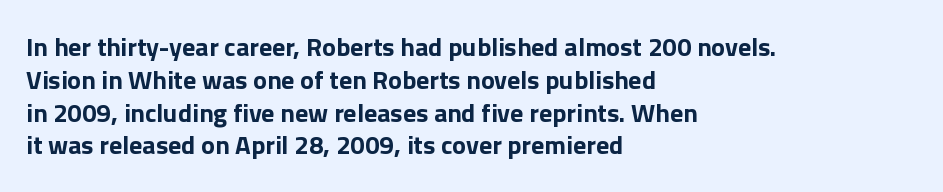
Reading down the column, the eye jumps a familiar distance to each next line. The passage shown is not underscored anywhere. Its strokes are broad and dark, the hallmark of bold type. Quick note: not italic, upright. Observe the ordinary spacing: letters are neighbours, not strangers. Line beginnings align vertically; line endings do not.
